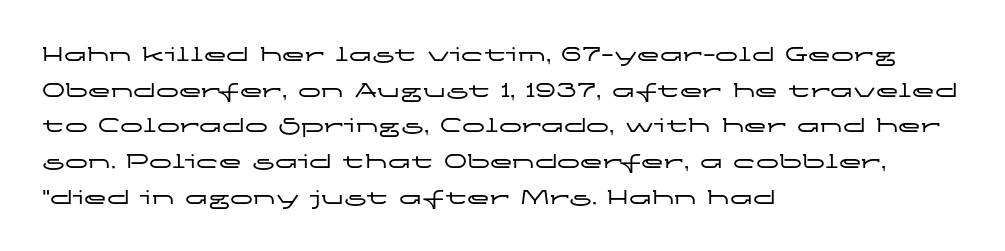
{"italic": "no", "underline": "no", "align": "left", "line_spacing": "normal", "line_spacing_ratio": 1.55, "letter_spacing": "normal", "letter_spacing_em": 0.0, "glyph_px": 23}
